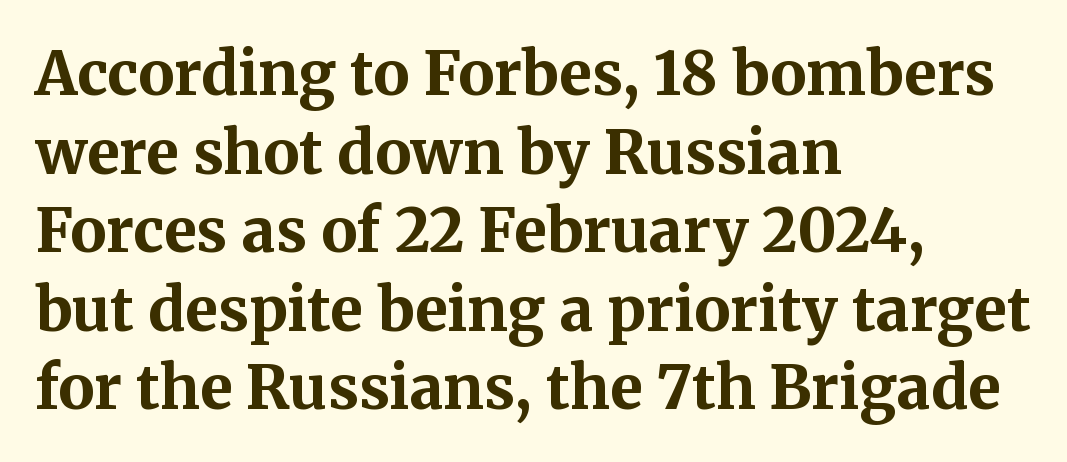
The image shows 60 px bold serif type, upright; set left-aligned, normal line spacing (1.31x), normal letter spacing, not underlined; medium stroke contrast and a medium x-height.
